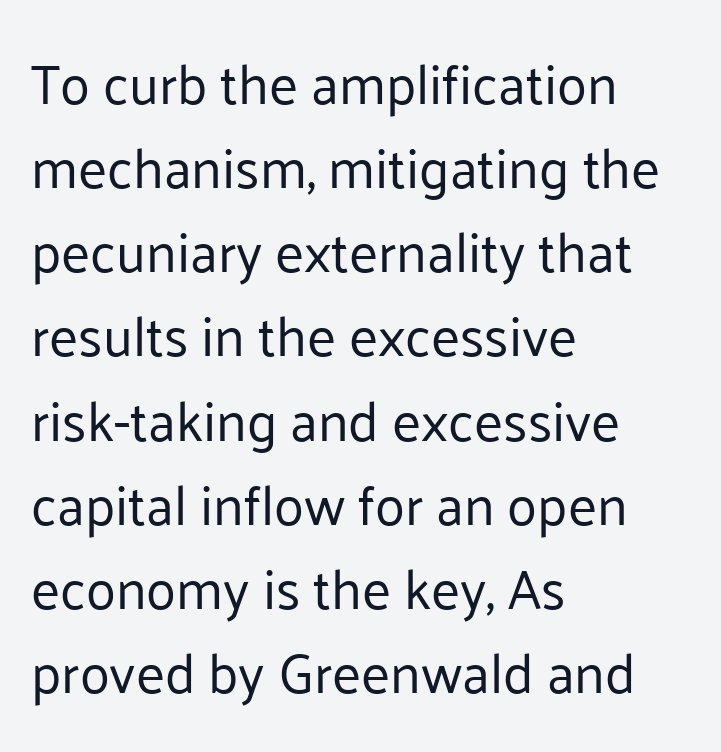
Q: Is the text bold? A: No.
Q: Is the text italic (slanted)? A: No, it is upright.
Q: Is the typeface a serif or a sans-serif typeface? A: Sans-serif.
Q: Is the text underlined? A: No.
Q: How is the paragraph aligned? A: Left-aligned.
Q: Is the spacing between letters normal or unusually wide? A: Normal.
Q: Is the spacing between lines tight, normal or loose? A: Normal.
Q: Width (condensed, normal, or wide)? A: Normal.
Q: Stroke contrast? A: Low.
Q: x-height? A: Medium.
Q: Monospaced? A: No.
